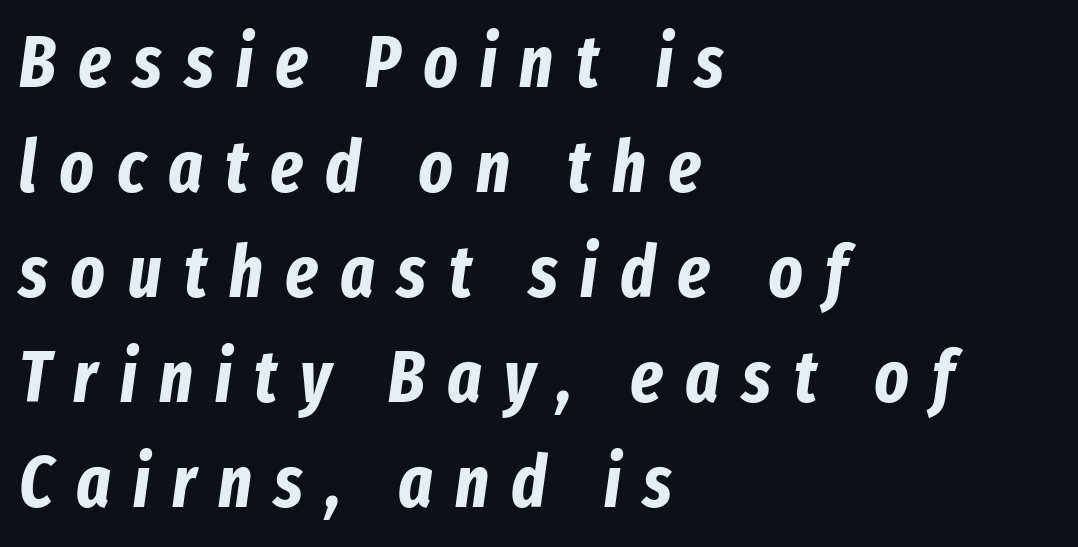
The image shows 72 px bold, condensed type, italic (leaning right); set left-aligned, normal line spacing (1.46x), unusually wide letter spacing (+0.31 em), not underlined; low stroke contrast and a medium x-height.
